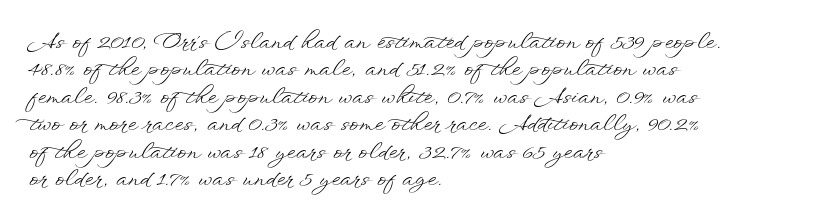
{"bold": "no", "underline": "no", "align": "left", "line_spacing": "normal", "line_spacing_ratio": 1.25, "letter_spacing": "normal", "letter_spacing_em": 0.0, "glyph_px": 22}
